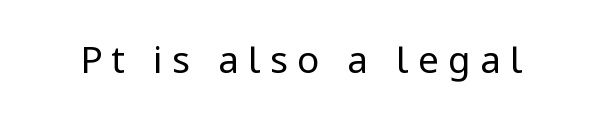
This sample uses a sans-serif face. Is this a fixed-width face? No — the glyphs have proportional, varying widths. Spacing between characters has been opened up far beyond the box default. Just letters on the line, the space beneath them empty. Weight: regular or lighter.
